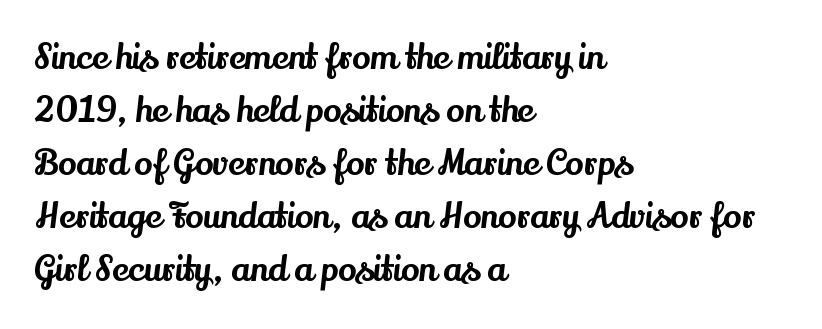
Q: Is the text italic (slanted)? A: Yes.
Q: Is the typeface a serif or a sans-serif typeface? A: Serif.
Q: Is the text underlined? A: No.
Q: How is the paragraph aligned? A: Left-aligned.
Q: Is the spacing between letters normal or unusually wide? A: Normal.
Q: Is the spacing between lines tight, normal or loose? A: Normal.
Q: Width (condensed, normal, or wide)? A: Normal.
Q: Stroke contrast? A: Medium.
Q: x-height? A: Small.
Q: Monospaced? A: No.
